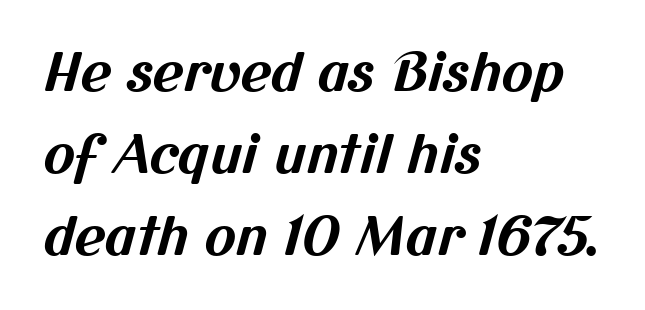
Note the varied advance widths — an 'i' is clearly narrower than an 'm'. Reading down the column, the eye jumps a familiar distance to each next line. The rag falls on the right side of this text block. Is the letter spacing exaggerated? No — it looks like the ordinary default. The words here are not underlined. Set as a true bold cut, around the 700 mark.
